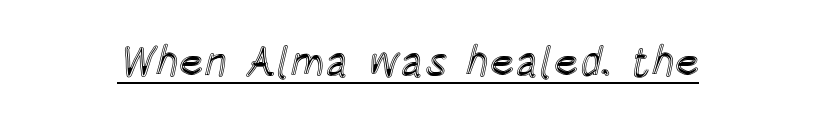
Q: Is the text italic (slanted)? A: Yes.
Q: Is the text underlined? A: Yes.
Q: Is the spacing between letters normal or unusually wide? A: Normal.
Q: Width (condensed, normal, or wide)? A: Condensed.
Q: x-height? A: Large.
Q: Monospaced? A: No.
